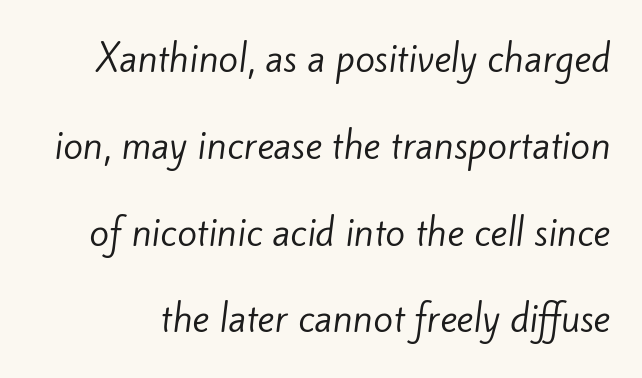
Q: Is the text bold? A: No.
Q: Is the typeface a serif or a sans-serif typeface? A: Sans-serif.
Q: Is the text underlined? A: No.
Q: Is the spacing between letters normal or unusually wide? A: Normal.
Q: Is the spacing between lines tight, normal or loose? A: Loose.
Q: Width (condensed, normal, or wide)? A: Normal.
Q: Stroke contrast? A: Low.
Q: x-height? A: Small.
Q: Monospaced? A: No.
